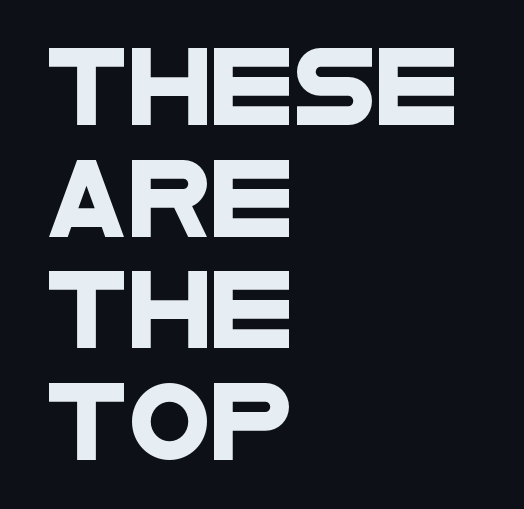
Q: Is the typeface a serif or a sans-serif typeface? A: Sans-serif.
Q: Is the text underlined? A: No.
Q: How is the paragraph aligned? A: Left-aligned.
Q: Is the spacing between letters normal or unusually wide? A: Normal.
Q: Is the spacing between lines tight, normal or loose? A: Normal.
Q: Width (condensed, normal, or wide)? A: Wide.
Q: Stroke contrast? A: Low.
Q: x-height? A: Large.
Q: Monospaced? A: No.
